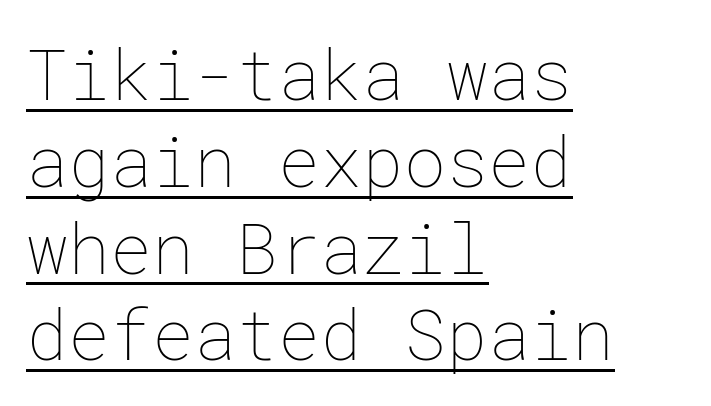
The image shows 70 px thin type, upright; set left-aligned, line spacing 1.24x, normal letter spacing, underlined; low stroke contrast and a medium x-height.
